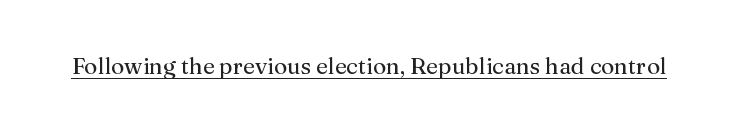
Q: Is the text bold? A: No.
Q: Is the text italic (slanted)? A: No, it is upright.
Q: Is the text underlined? A: Yes.
Q: Is the spacing between letters normal or unusually wide? A: Normal.
